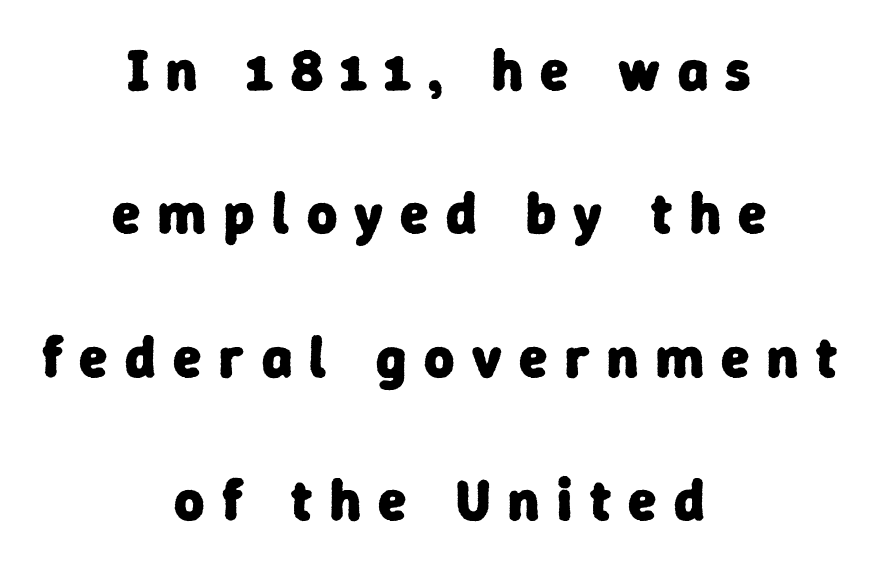
{"serif": "no", "bold": "yes", "weight": "heavy", "width": "normal", "stroke_contrast": "low", "x_height": "medium", "monospaced": "no", "underline": "no", "align": "center", "line_spacing": "loose", "line_spacing_ratio": 2.47, "letter_spacing": "wide", "letter_spacing_em": 0.3, "glyph_px": 58}
